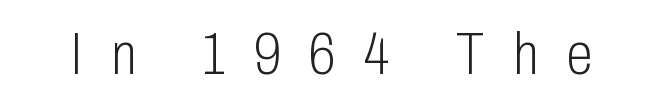
Weight: not bold — regular or lighter. Each letter keeps its own natural width here, so spacing adapts to shape. The letters stand upright; this is a roman face. Examine the stroke ends and you'll find no serifs.
